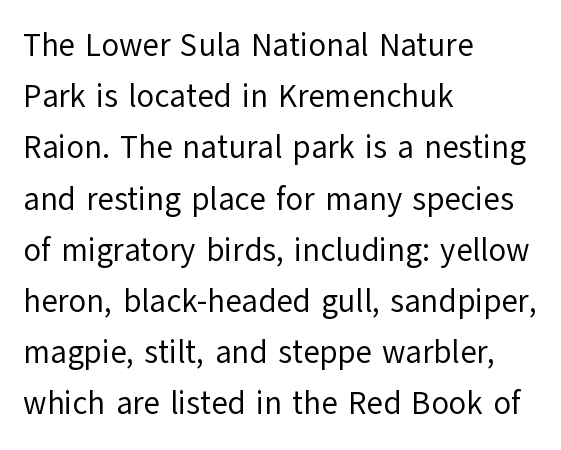
{"serif": "no", "italic": "no", "bold": "no", "weight": "regular", "width": "normal", "stroke_contrast": "low", "x_height": "medium", "monospaced": "no", "underline": "no", "align": "left", "line_spacing": "normal", "line_spacing_ratio": 1.6, "letter_spacing": "normal", "letter_spacing_em": 0.0, "glyph_px": 32}
